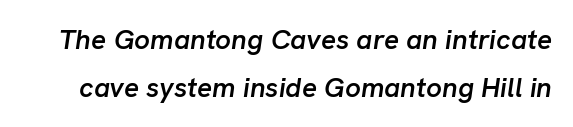
Q: Is the text bold? A: Semi-bold.
Q: Is the text italic (slanted)? A: Yes, it leans right by about 8 degrees.
Q: Is the text underlined? A: No.
Q: Is the spacing between letters normal or unusually wide? A: Normal.
Q: Width (condensed, normal, or wide)? A: Normal.
Q: Stroke contrast? A: Low.
Q: x-height? A: Medium.
Q: Monospaced? A: No.
